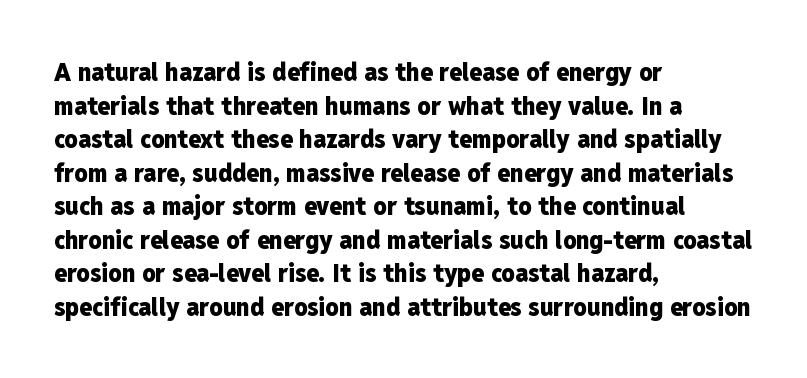
{"italic": "no", "bold": "yes", "underline": "no", "align": "left", "line_spacing": "normal", "line_spacing_ratio": 1.29, "letter_spacing": "normal", "letter_spacing_em": 0.0, "glyph_px": 26}
